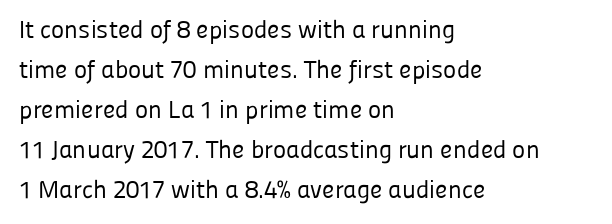
Q: Is the text bold? A: No.
Q: Is the text italic (slanted)? A: No, it is upright.
Q: Is the text underlined? A: No.
Q: How is the paragraph aligned? A: Left-aligned.
Q: Is the spacing between letters normal or unusually wide? A: Normal.
Q: Is the spacing between lines tight, normal or loose? A: Normal.
